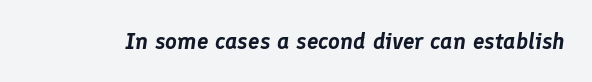
{"italic": "yes", "lean": "right", "slant_degrees": 8, "underline": "no", "letter_spacing": "normal", "letter_spacing_em": 0.0, "glyph_px": 23}
